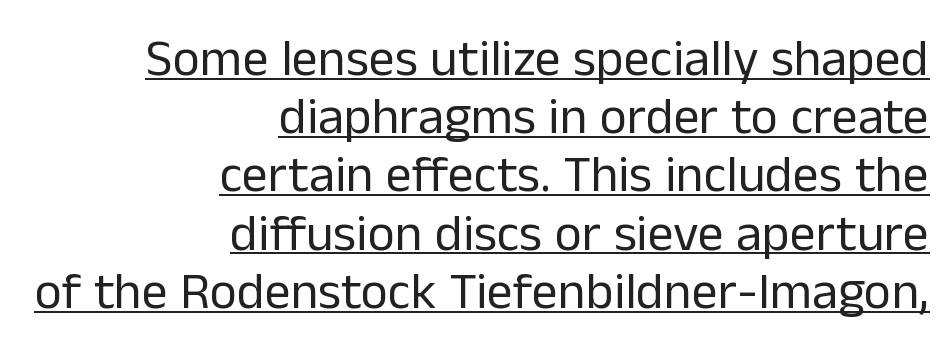
The image shows 52 px regular-weight sans-serif type, upright; set right-aligned, tight line spacing (1.12x), normal letter spacing, underlined; low stroke contrast and a medium x-height.
